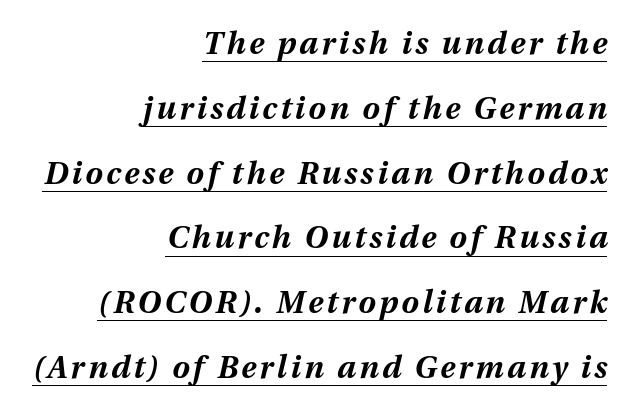
Q: Is the text bold? A: Yes.
Q: Is the text italic (slanted)? A: Yes, it leans right by about 12 degrees.
Q: Is the text underlined? A: Yes.
Q: How is the paragraph aligned? A: Right-aligned.
Q: Is the spacing between lines tight, normal or loose? A: Loose.
Q: Width (condensed, normal, or wide)? A: Normal.
Q: Stroke contrast? A: Medium.
Q: x-height? A: Medium.
Q: Monospaced? A: No.
